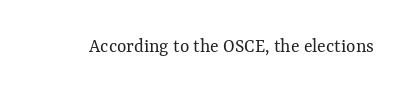
Posture: upright roman. Short note: letters normally spaced. The weight would be labelled regular, book, light, or lighter still. Lines of text with bare space underneath.
